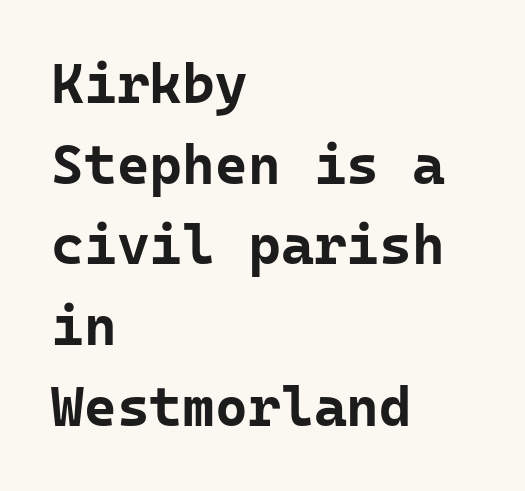
{"serif": "no", "italic": "no", "bold": "yes", "weight": "bold", "width": "normal", "stroke_contrast": "low", "x_height": "medium", "monospaced": "yes", "underline": "no", "align": "left", "line_spacing": "normal", "line_spacing_ratio": 1.44, "letter_spacing": "normal", "letter_spacing_em": 0.0, "glyph_px": 56}
